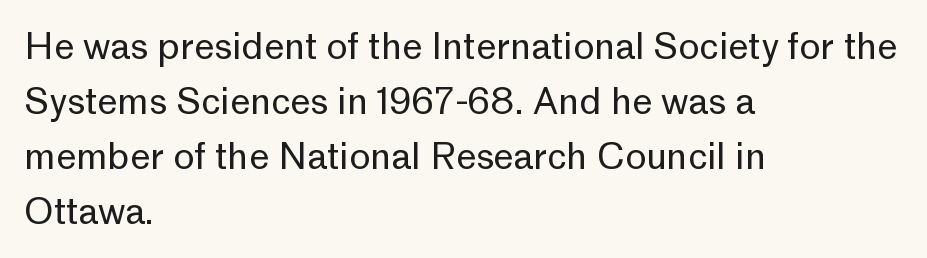
{"serif": "no", "italic": "no", "bold": "no", "weight": "regular", "width": "normal", "stroke_contrast": "low", "x_height": "medium", "monospaced": "no", "underline": "no", "align": "left", "line_spacing": "normal", "line_spacing_ratio": 1.53, "letter_spacing": "normal", "letter_spacing_em": 0.0, "glyph_px": 36}
